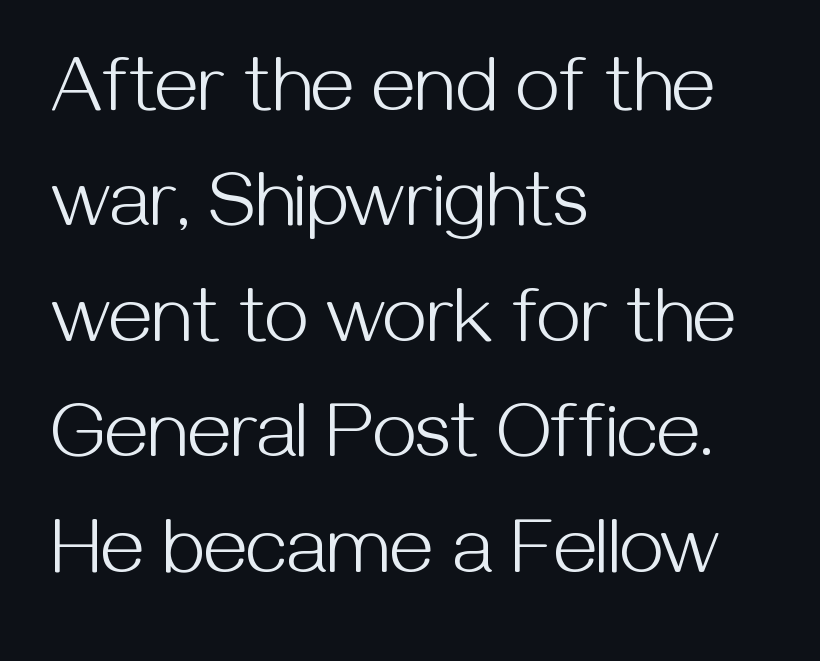
The strokes carry an ordinary text weight at most. Nothing unusual about the tracking: characters are spaced as the font intends. A sans-serif font was chosen for this passage. If you measured baseline to baseline, you'd find a middling distance. Every stem runs plumb, perpendicular to the baseline. Left-aligned paragraph, ragged on the right.
